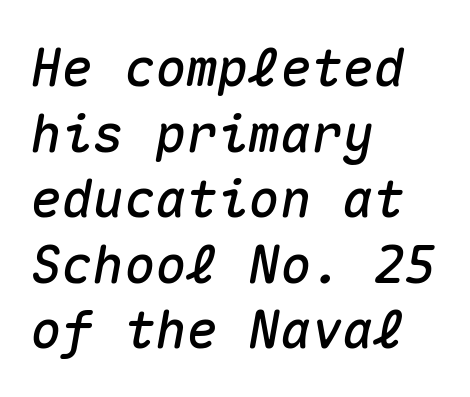
The image shows 52 px text type, italic (leaning right), monospaced; set left-aligned, normal line spacing (1.26x), normal letter spacing, not underlined; medium stroke contrast and a medium x-height.
